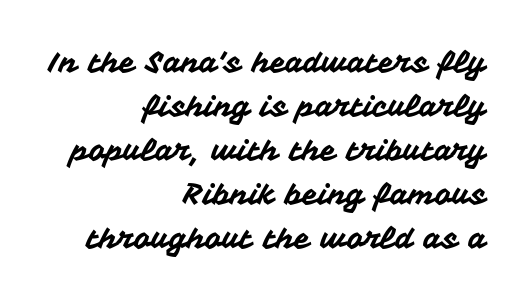
Q: Is the text italic (slanted)? A: Yes.
Q: Is the typeface a serif or a sans-serif typeface? A: Sans-serif.
Q: Is the text underlined? A: No.
Q: How is the paragraph aligned? A: Right-aligned.
Q: Is the spacing between letters normal or unusually wide? A: Normal.
Q: Is the spacing between lines tight, normal or loose? A: Normal.
Q: Width (condensed, normal, or wide)? A: Normal.
Q: Stroke contrast? A: Medium.
Q: x-height? A: Medium.
Q: Monospaced? A: No.
